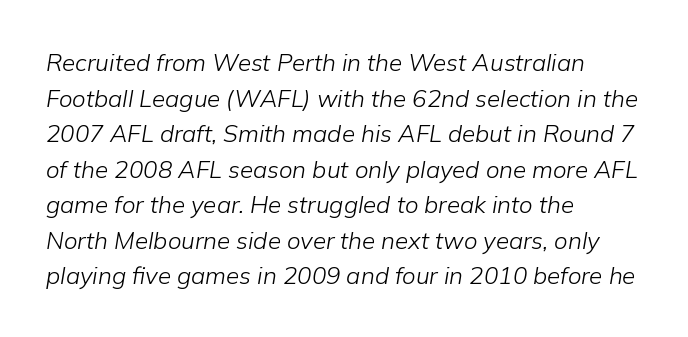
Q: Is the text bold? A: No.
Q: Is the text italic (slanted)? A: Yes, it leans right by about 9 degrees.
Q: Is the text underlined? A: No.
Q: How is the paragraph aligned? A: Left-aligned.
Q: Is the spacing between letters normal or unusually wide? A: Normal.
Q: Is the spacing between lines tight, normal or loose? A: Normal.
